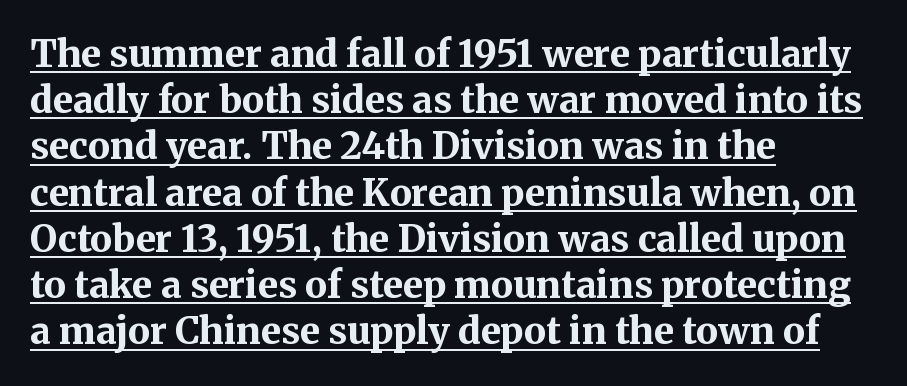
How are the letters spaced? Ordinarily, with no added tracking. Italic? Not at all — the glyphs are vertical. The rendering uses a bold face; every stroke is thick and dark. Like a heading marked for emphasis, these lines bear an underscore.
